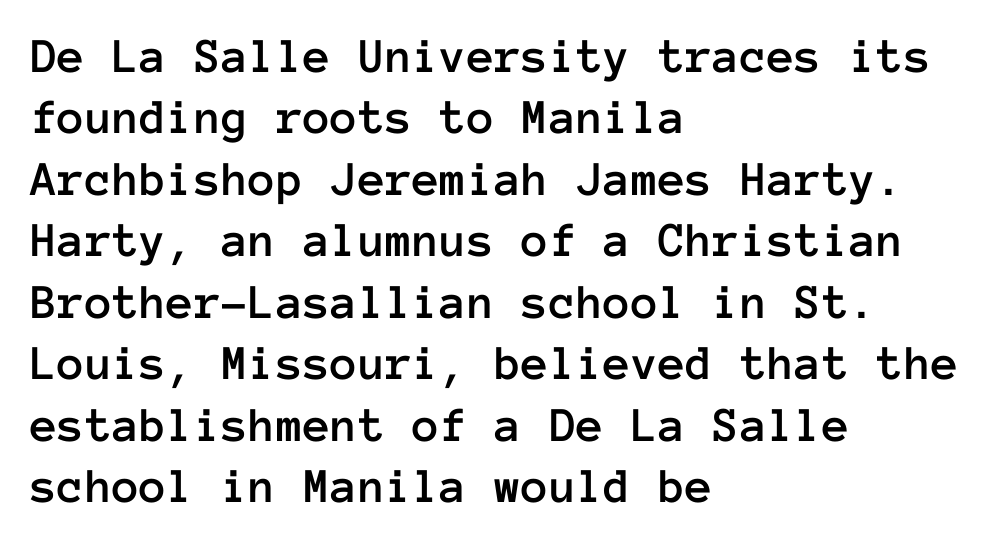
Q: Is the text italic (slanted)? A: No, it is upright.
Q: Is the text underlined? A: No.
Q: How is the paragraph aligned? A: Left-aligned.
Q: Is the spacing between letters normal or unusually wide? A: Normal.
Q: Width (condensed, normal, or wide)? A: Normal.
Q: Stroke contrast? A: Low.
Q: x-height? A: Medium.
Q: Monospaced? A: Yes.
